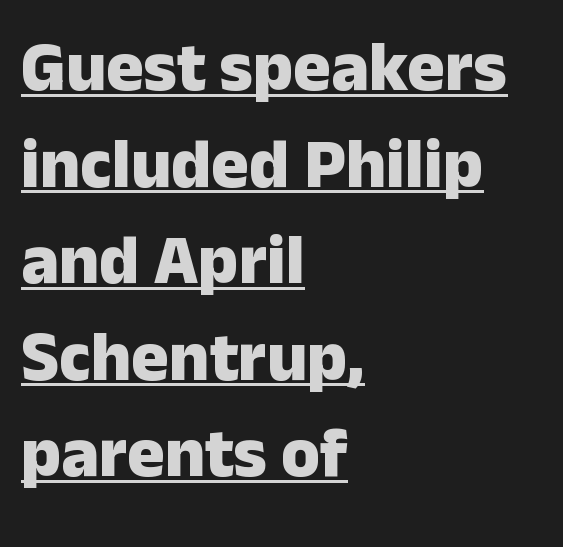
Q: Is the text bold? A: Yes.
Q: Is the text italic (slanted)? A: No, it is upright.
Q: Is the typeface a serif or a sans-serif typeface? A: Sans-serif.
Q: Is the text underlined? A: Yes.
Q: How is the paragraph aligned? A: Left-aligned.
Q: Is the spacing between letters normal or unusually wide? A: Normal.
Q: Is the spacing between lines tight, normal or loose? A: Normal.
Q: Width (condensed, normal, or wide)? A: Normal.
Q: Stroke contrast? A: Low.
Q: x-height? A: Medium.
Q: Monospaced? A: No.
